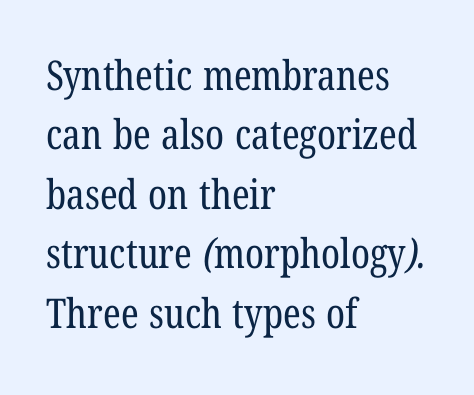
Q: Is the text bold? A: No.
Q: Is the typeface a serif or a sans-serif typeface? A: Serif.
Q: Is the text underlined? A: No.
Q: How is the paragraph aligned? A: Left-aligned.
Q: Is the spacing between letters normal or unusually wide? A: Normal.
Q: Is the spacing between lines tight, normal or loose? A: Normal.
Q: Width (condensed, normal, or wide)? A: Condensed.
Q: Stroke contrast? A: Low.
Q: x-height? A: Medium.
Q: Monospaced? A: No.
